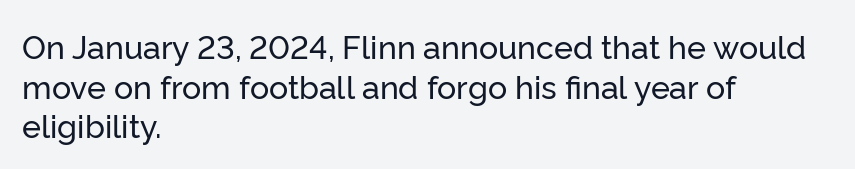
Q: Is the text italic (slanted)? A: No, it is upright.
Q: Is the typeface a serif or a sans-serif typeface? A: Sans-serif.
Q: Is the text underlined? A: No.
Q: How is the paragraph aligned? A: Left-aligned.
Q: Is the spacing between letters normal or unusually wide? A: Normal.
Q: Width (condensed, normal, or wide)? A: Normal.
Q: Stroke contrast? A: Low.
Q: x-height? A: Medium.
Q: Monospaced? A: No.
